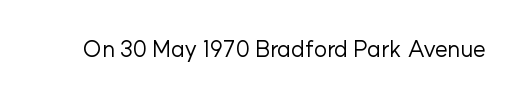
{"italic": "no", "bold": "no", "underline": "no", "letter_spacing": "normal", "letter_spacing_em": 0.0, "glyph_px": 23}
